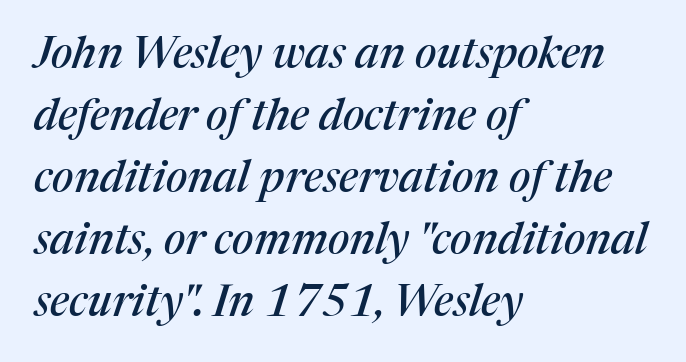
The image shows 44 px serif type, italic (leaning right); set left-aligned, normal line spacing (1.41x), normal letter spacing, not underlined; medium stroke contrast and a medium x-height.
